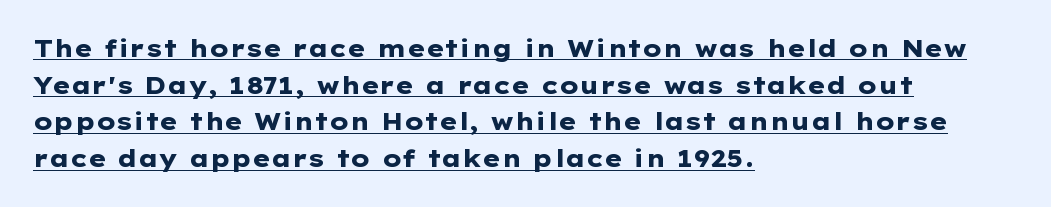
The image shows 24 px bold type, upright; set left-aligned, normal line spacing (1.53x), normal letter spacing, underlined.
